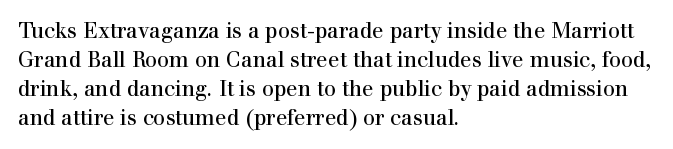
Does the leading feel generous? No, just average. Nobody touched the tracking dial on this one. This is the regular roman posture of the typeface. Visually the block forms a straight wall on the left and a jagged coastline on the right.
